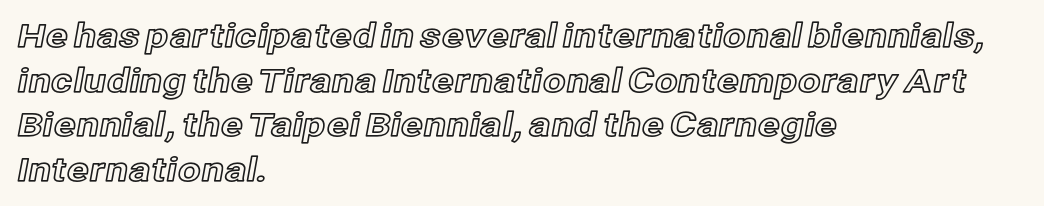
{"width": "normal", "x_height": "medium", "monospaced": "no", "underline": "no", "align": "left", "line_spacing": "normal", "line_spacing_ratio": 1.35, "letter_spacing": "normal", "letter_spacing_em": 0.0, "glyph_px": 33}
